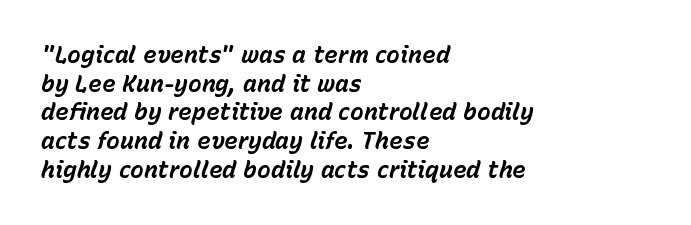
Q: Is the text bold? A: Yes.
Q: Is the text italic (slanted)? A: Yes, it leans right by about 15 degrees.
Q: Is the text underlined? A: No.
Q: How is the paragraph aligned? A: Left-aligned.
Q: Is the spacing between letters normal or unusually wide? A: Normal.
Q: Is the spacing between lines tight, normal or loose? A: Normal.
